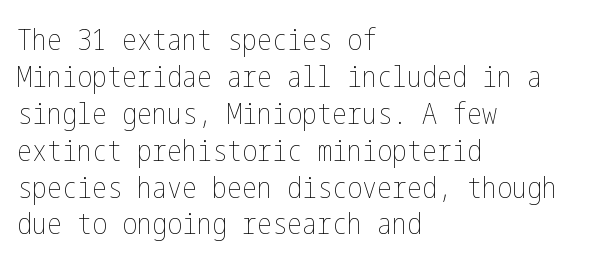
Q: Is the text bold? A: No.
Q: Is the text italic (slanted)? A: No, it is upright.
Q: Is the text underlined? A: No.
Q: How is the paragraph aligned? A: Left-aligned.
Q: Is the spacing between letters normal or unusually wide? A: Normal.
Q: Width (condensed, normal, or wide)? A: Condensed.
Q: Stroke contrast? A: Low.
Q: x-height? A: Medium.
